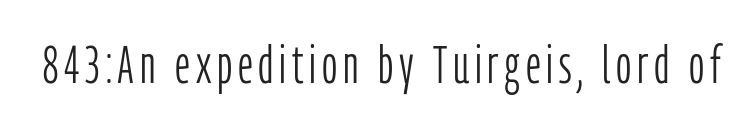
Q: Is the text bold? A: No.
Q: Is the text italic (slanted)? A: No, it is upright.
Q: Is the typeface a serif or a sans-serif typeface? A: Sans-serif.
Q: Is the text underlined? A: No.
Q: Width (condensed, normal, or wide)? A: Condensed.
Q: Stroke contrast? A: Low.
Q: x-height? A: Medium.
Q: Monospaced? A: No.
